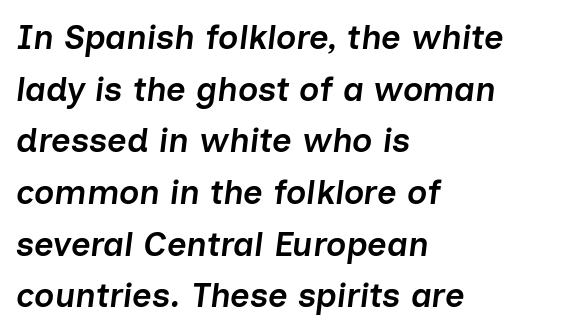
The lettering tilts uniformly, giving the passage an italic look. The face used here is proportionally spaced, like ordinary book or web type. The rendering uses a semibold face; strokes are thickened but not to full bold. How are the letters spaced? Ordinarily, with no added tracking. The ragged edge is on the right, which tells us the setting is flush left.
